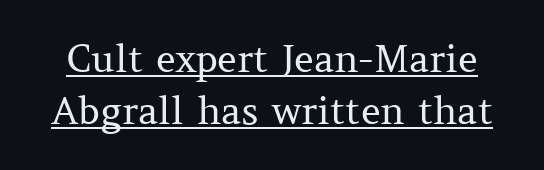
{"serif": "yes", "italic": "no", "bold": "no", "weight": "regular", "width": "normal", "stroke_contrast": "medium", "x_height": "medium", "monospaced": "no", "underline": "yes", "line_spacing": "normal", "line_spacing_ratio": 1.37, "letter_spacing": "normal", "letter_spacing_em": 0.0, "glyph_px": 38}
